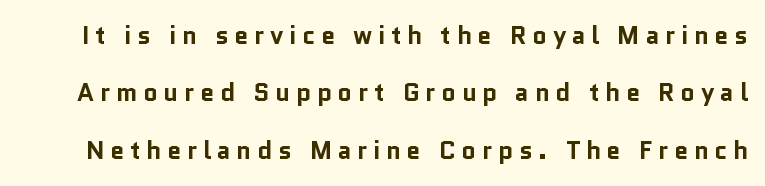
{"italic": "no", "bold": "yes", "underline": "no", "line_spacing": "loose", "line_spacing_ratio": 2.3, "letter_spacing": "wide", "letter_spacing_em": 0.23, "glyph_px": 25}
